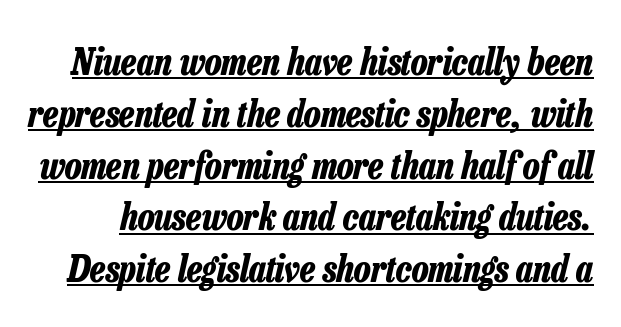
Q: Is the text bold? A: Yes.
Q: Is the text italic (slanted)? A: Yes, it leans right by about 13 degrees.
Q: Is the text underlined? A: Yes.
Q: Is the spacing between letters normal or unusually wide? A: Normal.
Q: Is the spacing between lines tight, normal or loose? A: Normal.
Q: Width (condensed, normal, or wide)? A: Condensed.
Q: Stroke contrast? A: Low.
Q: x-height? A: Medium.
Q: Monospaced? A: No.
